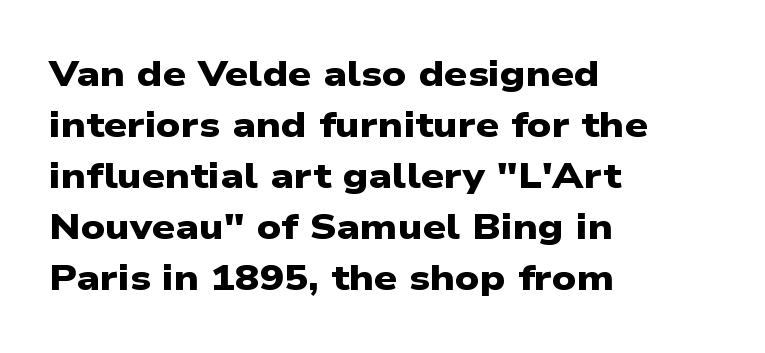
Q: Is the text bold? A: Yes.
Q: Is the typeface a serif or a sans-serif typeface? A: Sans-serif.
Q: Is the text underlined? A: No.
Q: How is the paragraph aligned? A: Left-aligned.
Q: Is the spacing between letters normal or unusually wide? A: Normal.
Q: Is the spacing between lines tight, normal or loose? A: Normal.
Q: Width (condensed, normal, or wide)? A: Wide.
Q: Stroke contrast? A: Low.
Q: x-height? A: Medium.
Q: Monospaced? A: No.
